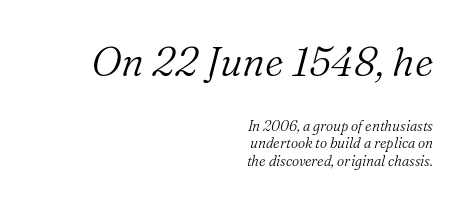
{"serif": "yes", "italic": "yes", "lean": "right", "slant_degrees": 16, "bold": "no", "weight": "light", "width": "normal", "stroke_contrast": "medium", "x_height": "medium", "monospaced": "no", "underline": "no", "align": "right", "line_spacing_ratio": 1.23, "letter_spacing": "normal", "letter_spacing_em": 0.0, "larger_block": "first", "size_ratio": 2.86, "glyph_px": 40}
